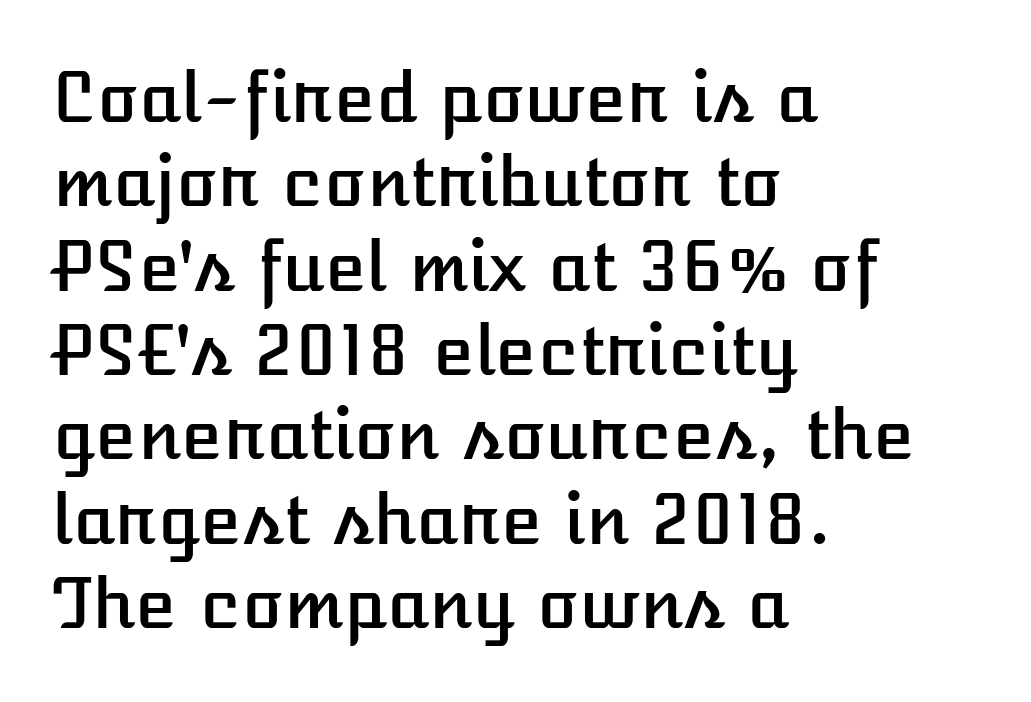
Q: Is the text italic (slanted)? A: No, it is upright.
Q: Is the text underlined? A: No.
Q: How is the paragraph aligned? A: Left-aligned.
Q: Is the spacing between letters normal or unusually wide? A: Normal.
Q: Width (condensed, normal, or wide)? A: Normal.
Q: Stroke contrast? A: Low.
Q: x-height? A: Medium.
Q: Monospaced? A: No.
